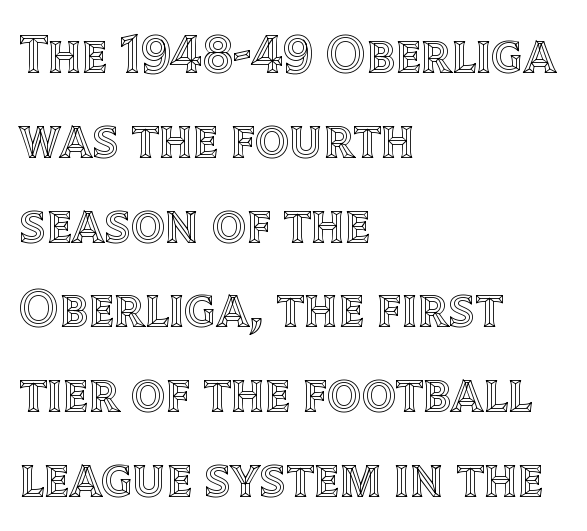
The image shows 54 px text type, upright; set left-aligned, normal line spacing (1.57x), normal letter spacing, not underlined; a large x-height.
